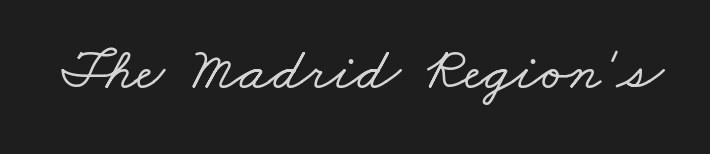
The image shows 61 px wide serif type; set normal letter spacing, not underlined; low stroke contrast and a small x-height.
